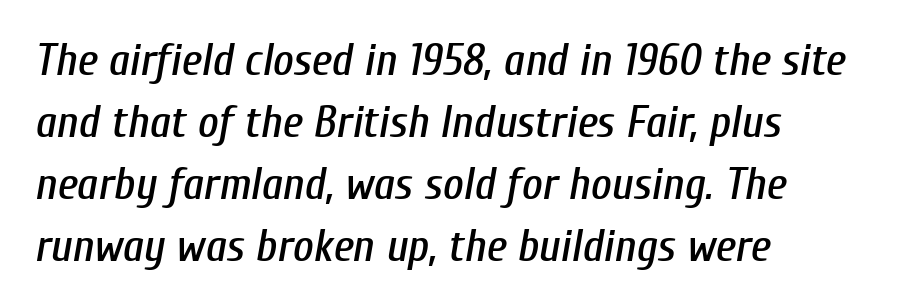
Underline: absent. Words appear dense and cohesive because spacing is normal. Spacing verdict: proportional, widths tailored to each character. It's the slanting kind of type. The vertical gap from one line to the next is medium.
